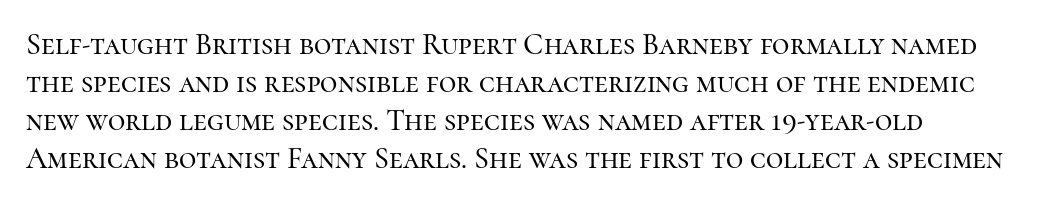
Q: Is the text italic (slanted)? A: No, it is upright.
Q: Is the typeface a serif or a sans-serif typeface? A: Serif.
Q: Is the text underlined? A: No.
Q: Is the spacing between letters normal or unusually wide? A: Normal.
Q: Is the spacing between lines tight, normal or loose? A: Normal.
Q: Width (condensed, normal, or wide)? A: Normal.
Q: Stroke contrast? A: High.
Q: x-height? A: Medium.
Q: Monospaced? A: No.
